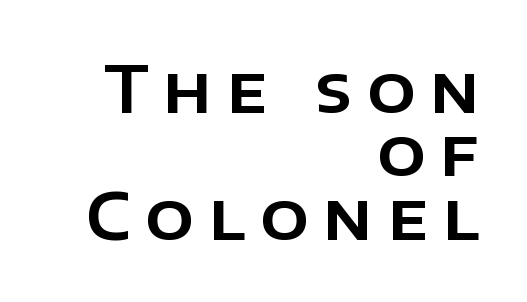
The image shows 64 px sans-serif type, upright; set right-aligned, tight line spacing (0.99x), unusually wide letter spacing (+0.23 em), not underlined; low stroke contrast and a large x-height.
